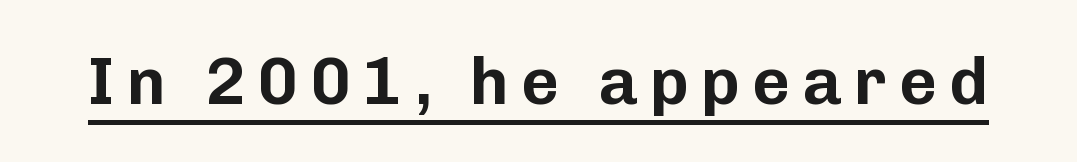
{"serif": "no", "italic": "no", "width": "normal", "stroke_contrast": "low", "x_height": "medium", "monospaced": "no", "underline": "yes", "glyph_px": 66}
